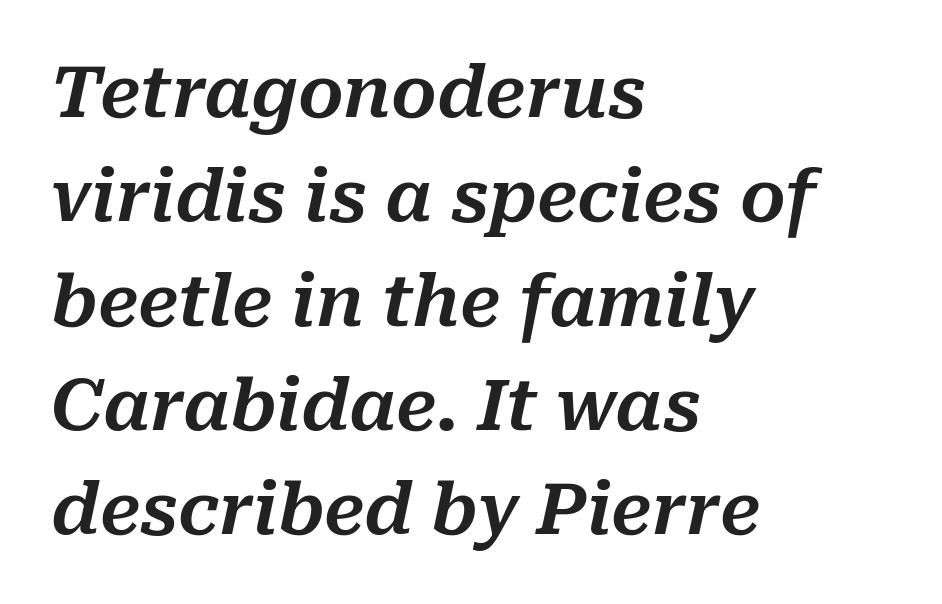
{"italic": "yes", "lean": "right", "slant_degrees": 10, "width": "normal", "stroke_contrast": "medium", "x_height": "medium", "monospaced": "no", "underline": "no", "align": "left", "line_spacing": "normal", "line_spacing_ratio": 1.47, "letter_spacing": "normal", "letter_spacing_em": 0.0, "glyph_px": 71}
